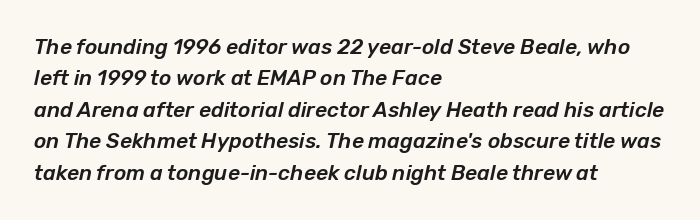
Q: Is the text italic (slanted)? A: Yes, it leans right by about 12 degrees.
Q: Is the text underlined? A: No.
Q: How is the paragraph aligned? A: Left-aligned.
Q: Is the spacing between letters normal or unusually wide? A: Normal.
Q: Is the spacing between lines tight, normal or loose? A: Normal.
